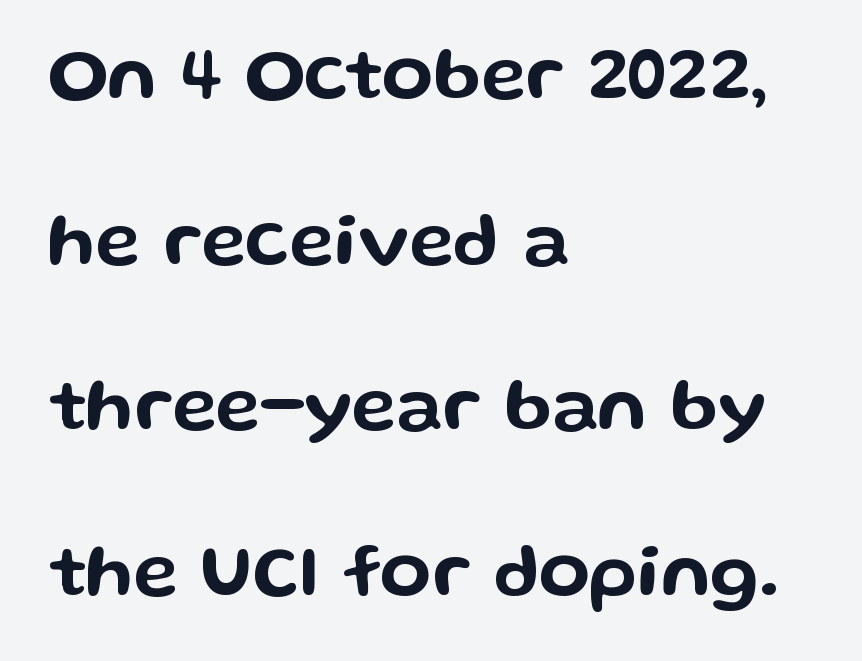
{"serif": "no", "italic": "no", "width": "wide", "stroke_contrast": "low", "x_height": "medium", "monospaced": "no", "underline": "no", "align": "left", "line_spacing": "loose", "line_spacing_ratio": 2.21, "letter_spacing": "normal", "letter_spacing_em": 0.0, "glyph_px": 75}
